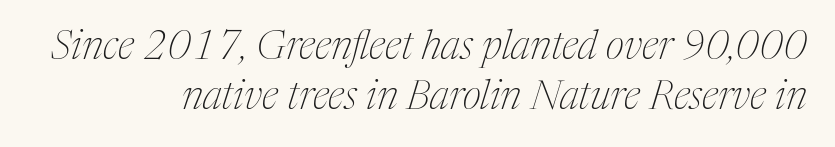
One-word summary of the alignment: right. Yep, that's italic — everything's leaning. Typographically, this falls in the serif category. Standard letterfit; no display-style spreading of the glyphs.
